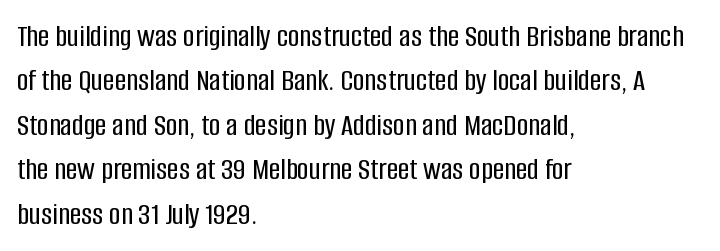
Default kerning and tracking; the words read as compact shapes. Letters rest on an invisible, unmarked baseline. Rows of type keep a routine distance in the vertical direction. Line beginnings align vertically; line endings do not. Font category for this specimen: sans-serif.
